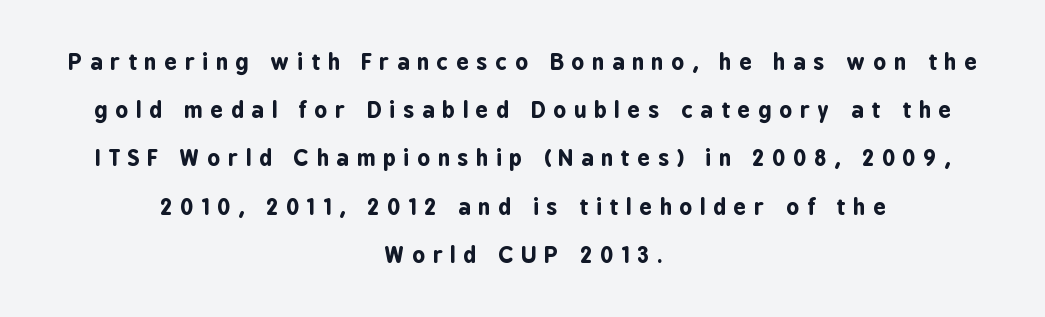
{"italic": "no", "bold": "yes", "underline": "no", "align": "center", "line_spacing": "loose", "line_spacing_ratio": 2.19, "letter_spacing": "wide", "letter_spacing_em": 0.36, "glyph_px": 22}
